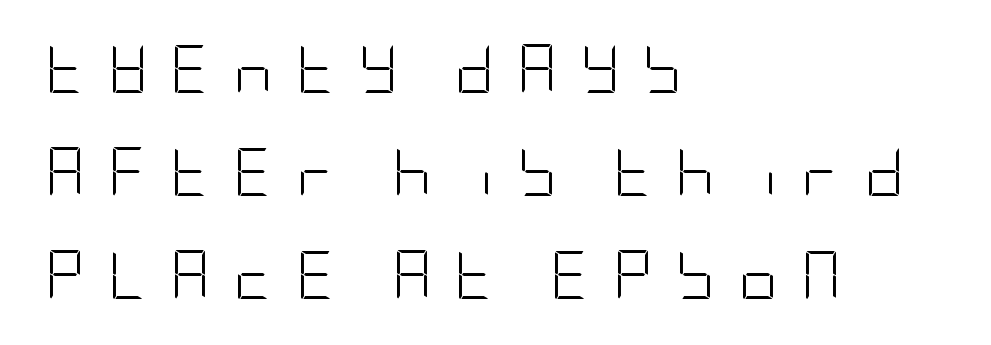
{"serif": "no", "italic": "no", "bold": "no", "weight": "light", "width": "condensed", "stroke_contrast": "low", "x_height": "large", "underline": "no", "align": "left", "line_spacing": "loose", "line_spacing_ratio": 2.15, "letter_spacing": "wide", "letter_spacing_em": 0.49, "glyph_px": 48}
